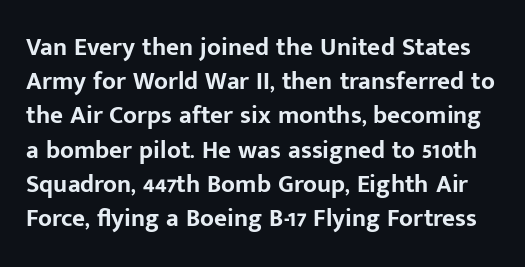
Typographic density is high because the face is bold. The gap between lines stays unmarked. Summary of vertical rhythm: regular, with standard interline spacing. Short note: letters normally spaced.
